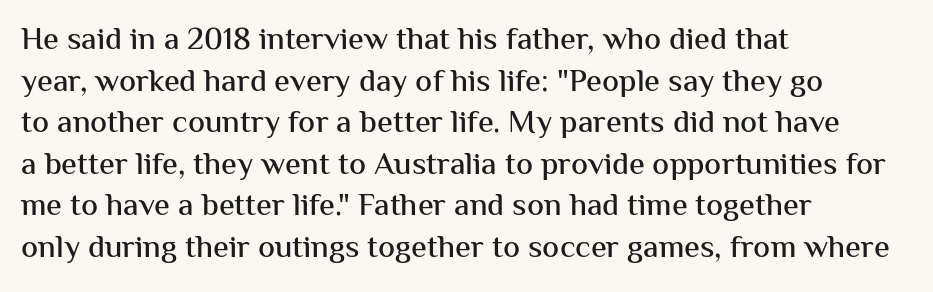
{"serif": "no", "italic": "no", "width": "normal", "stroke_contrast": "medium", "x_height": "medium", "monospaced": "no", "underline": "no", "align": "left", "line_spacing": "normal", "line_spacing_ratio": 1.3, "letter_spacing": "normal", "letter_spacing_em": 0.0, "glyph_px": 32}
